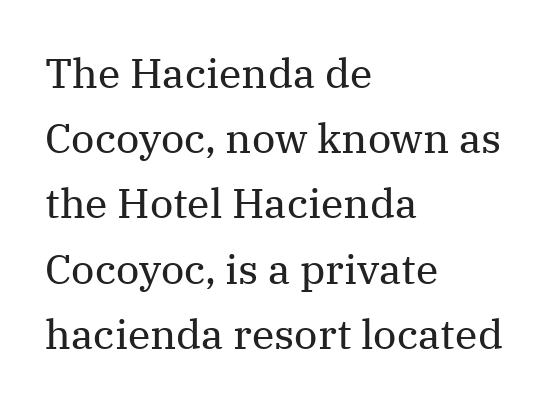
This sample uses a serif face. The lines sit at an ordinary, default distance from one another. Casual observation: everything's shoved over to the left. The space directly below the letters is spotless. These lines are rendered in a variable-pitch font.
